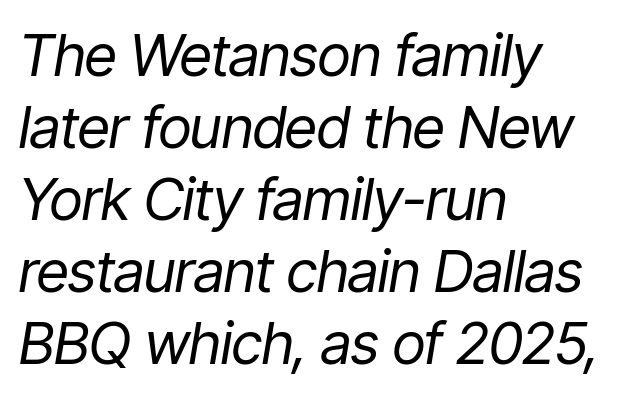
Q: Is the text bold? A: No.
Q: Is the text italic (slanted)? A: Yes, it leans right by about 9 degrees.
Q: Is the text underlined? A: No.
Q: How is the paragraph aligned? A: Left-aligned.
Q: Is the spacing between letters normal or unusually wide? A: Normal.
Q: Width (condensed, normal, or wide)? A: Condensed.
Q: Stroke contrast? A: Low.
Q: x-height? A: Medium.
Q: Monospaced? A: No.
